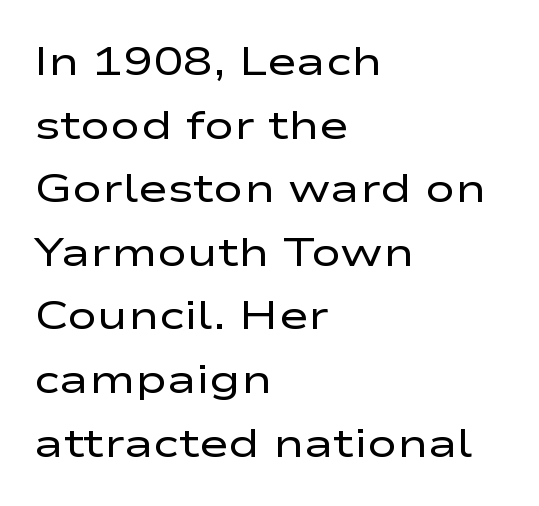
Q: Is the text bold? A: No.
Q: Is the text italic (slanted)? A: No, it is upright.
Q: Is the typeface a serif or a sans-serif typeface? A: Sans-serif.
Q: Is the text underlined? A: No.
Q: How is the paragraph aligned? A: Left-aligned.
Q: Is the spacing between letters normal or unusually wide? A: Normal.
Q: Is the spacing between lines tight, normal or loose? A: Normal.
Q: Width (condensed, normal, or wide)? A: Wide.
Q: Stroke contrast? A: Low.
Q: x-height? A: Medium.
Q: Monospaced? A: No.
